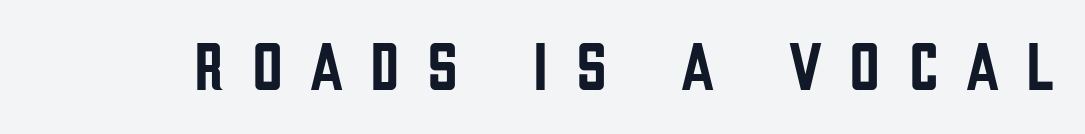
The image shows 68 px condensed sans-serif type, upright; set unusually wide letter spacing (+0.41 em), not underlined; low stroke contrast and a large x-height.
